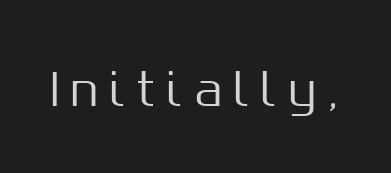
{"serif": "no", "italic": "no", "width": "normal", "stroke_contrast": "medium", "x_height": "medium", "monospaced": "no", "underline": "no", "letter_spacing": "wide", "letter_spacing_em": 0.26, "glyph_px": 45}
